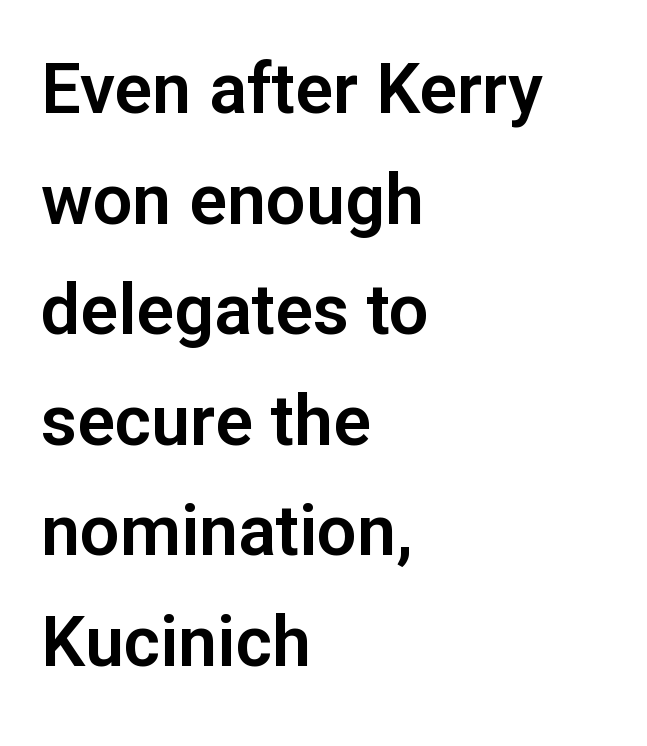
The image shows 70 px sans-serif type, upright; set left-aligned, normal line spacing (1.58x), normal letter spacing, not underlined; low stroke contrast and a medium x-height.
